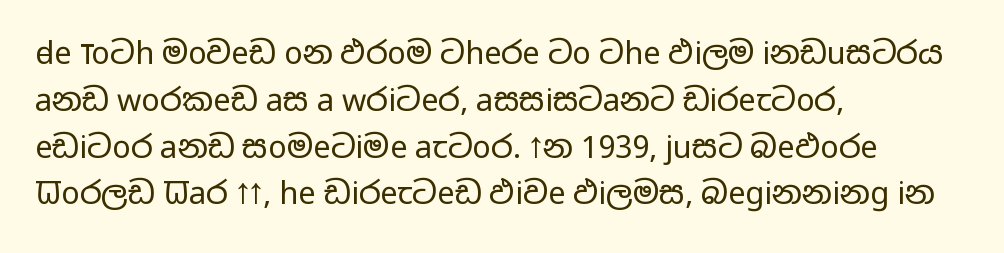
{"serif": "no", "italic": "no", "bold": "no", "weight": "regular", "width": "wide", "stroke_contrast": "low", "x_height": "medium", "monospaced": "no", "underline": "no", "align": "left", "line_spacing": "normal", "line_spacing_ratio": 1.51, "letter_spacing": "normal", "letter_spacing_em": 0.0, "glyph_px": 31}
